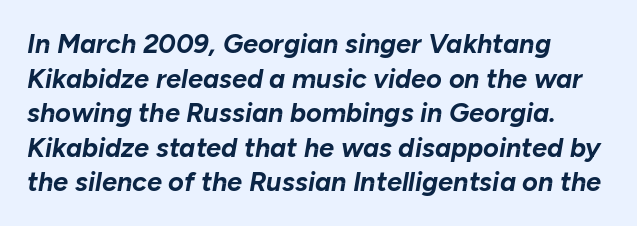
The image shows 27 px bold type, italic (leaning right); set left-aligned, normal line spacing (1.28x), normal letter spacing, not underlined.
